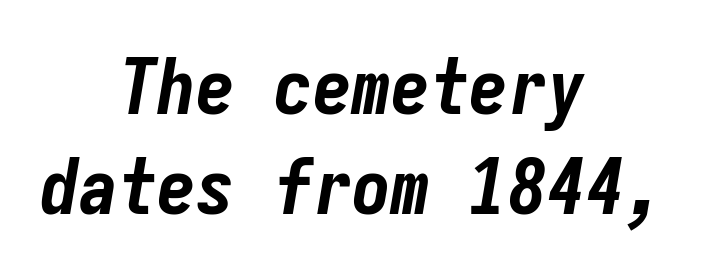
Regarding leading, the lines here are spaced in the standard way. It's the slanting kind of type. The characters look thick and weighty, a clear bold. Observe the ordinary spacing: letters are neighbours, not strangers. Plain, unruled lines of type. The passage is arranged like a title page — every line centered.
